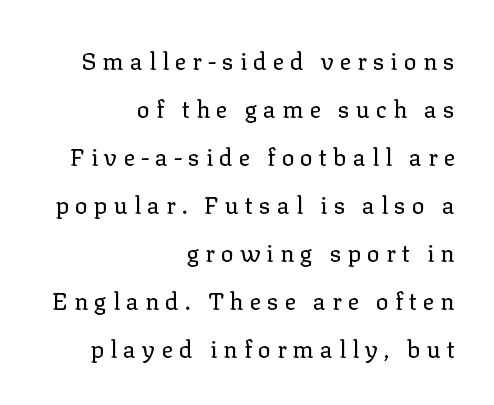
The image shows 24 px text type, upright; set right-aligned, loose line spacing (2.0x), unusually wide letter spacing (+0.25 em), not underlined.
